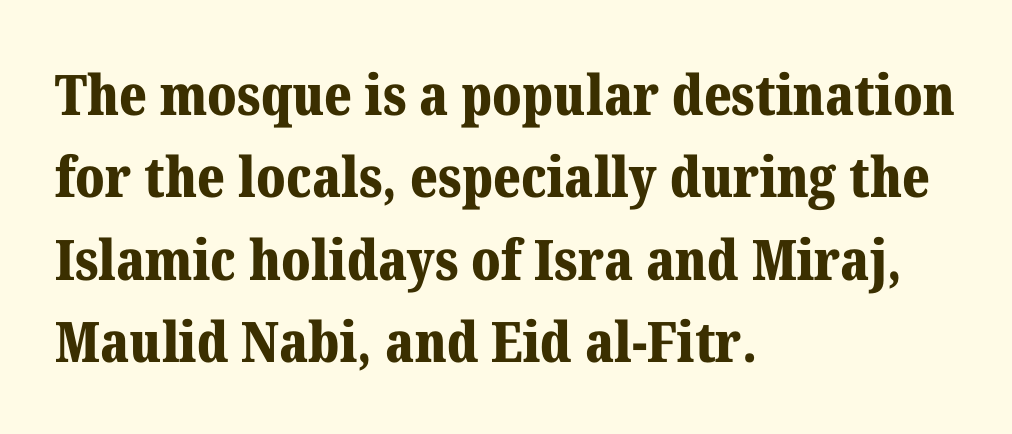
Q: Is the text bold? A: Yes.
Q: Is the text italic (slanted)? A: No, it is upright.
Q: Is the typeface a serif or a sans-serif typeface? A: Serif.
Q: Is the text underlined? A: No.
Q: How is the paragraph aligned? A: Left-aligned.
Q: Is the spacing between letters normal or unusually wide? A: Normal.
Q: Is the spacing between lines tight, normal or loose? A: Normal.
Q: Width (condensed, normal, or wide)? A: Normal.
Q: Stroke contrast? A: Medium.
Q: x-height? A: Medium.
Q: Monospaced? A: No.
